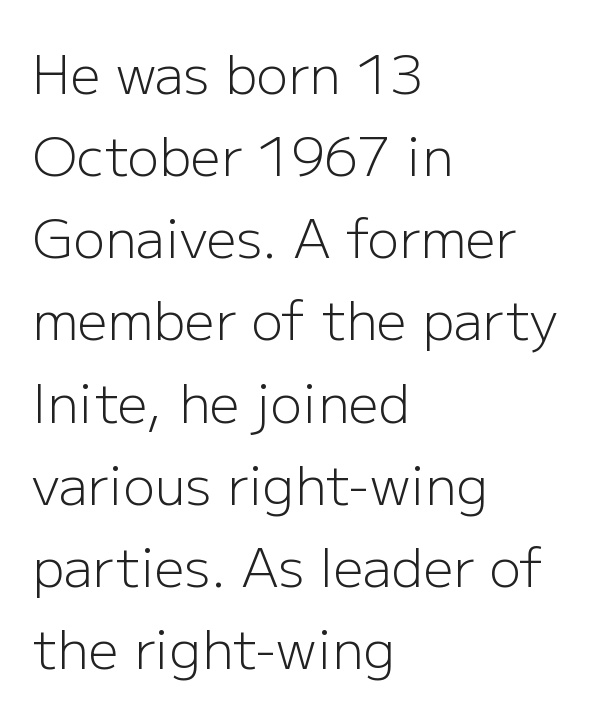
In terms of letterspacing, this is plain default setting. How would I describe the line gaps? Plain and ordinary. Posture: straight, roman, zero tilt. The area under the type is left untouched. Grotesque or geometric, the face here clearly has no serifs.
